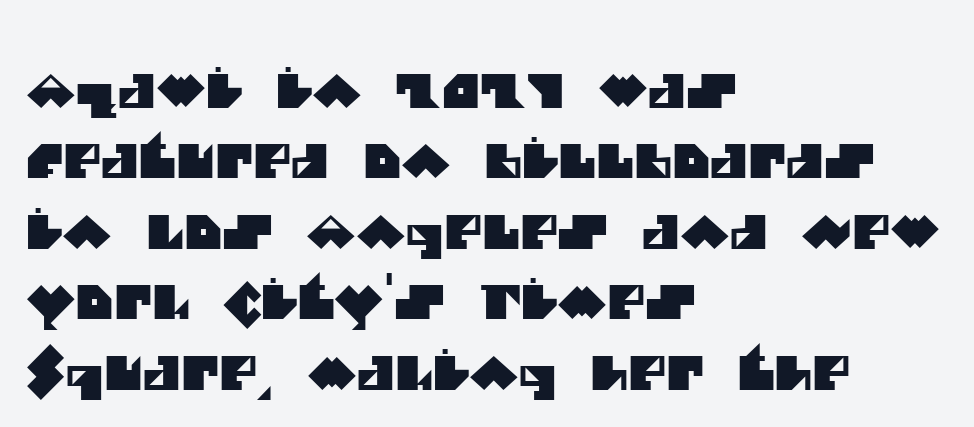
The image shows 46 px sans-serif type; set left-aligned, normal line spacing (1.53x), normal letter spacing, not underlined; medium stroke contrast and a large x-height.
